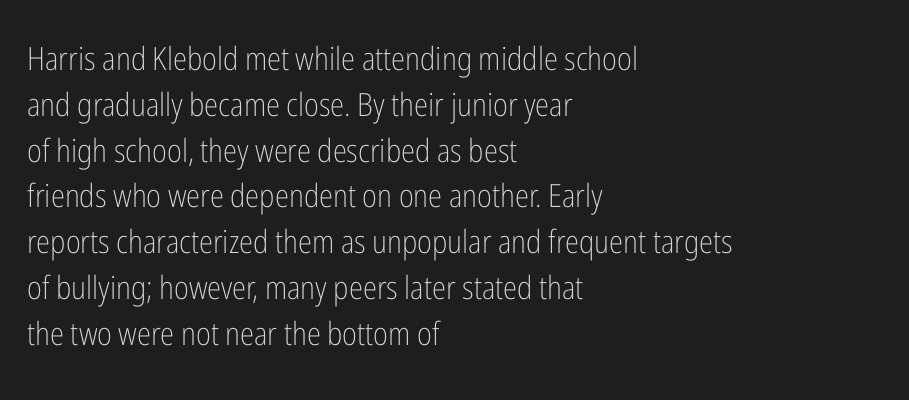
Q: Is the text bold? A: No.
Q: Is the text italic (slanted)? A: No, it is upright.
Q: Is the typeface a serif or a sans-serif typeface? A: Sans-serif.
Q: Is the text underlined? A: No.
Q: How is the paragraph aligned? A: Left-aligned.
Q: Is the spacing between letters normal or unusually wide? A: Normal.
Q: Is the spacing between lines tight, normal or loose? A: Normal.
Q: Width (condensed, normal, or wide)? A: Condensed.
Q: Stroke contrast? A: Low.
Q: x-height? A: Medium.
Q: Monospaced? A: No.
